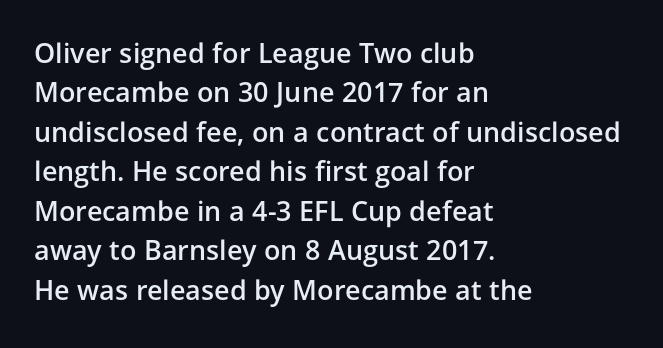
The image shows 27 px text type, upright; set left-aligned, normal line spacing (1.46x), normal letter spacing, not underlined.
